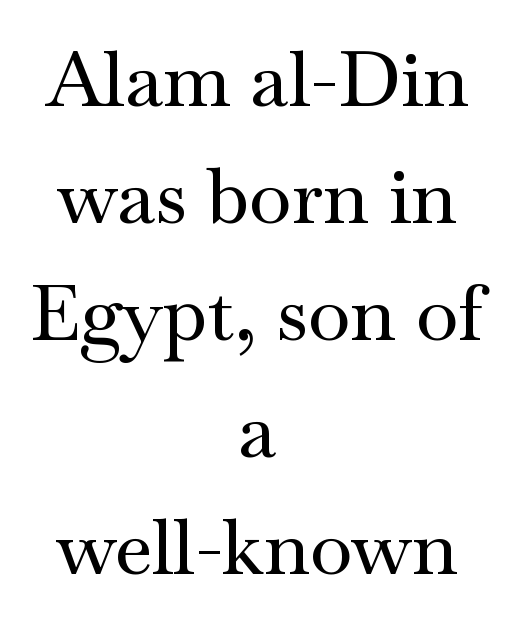
Q: Is the text italic (slanted)? A: No, it is upright.
Q: Is the typeface a serif or a sans-serif typeface? A: Serif.
Q: Is the text underlined? A: No.
Q: How is the paragraph aligned? A: Centered.
Q: Is the spacing between letters normal or unusually wide? A: Normal.
Q: Is the spacing between lines tight, normal or loose? A: Normal.
Q: Width (condensed, normal, or wide)? A: Wide.
Q: Stroke contrast? A: Medium.
Q: x-height? A: Small.
Q: Monospaced? A: No.
